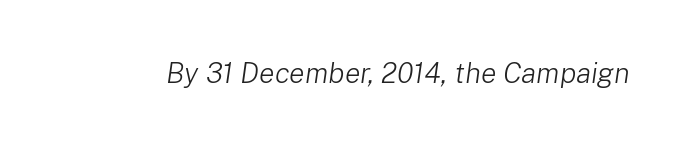
Q: Is the text bold? A: No.
Q: Is the text italic (slanted)? A: Yes, it leans right by about 8 degrees.
Q: Is the text underlined? A: No.
Q: Is the spacing between letters normal or unusually wide? A: Normal.
Q: Width (condensed, normal, or wide)? A: Normal.
Q: Stroke contrast? A: Low.
Q: x-height? A: Medium.
Q: Monospaced? A: No.
